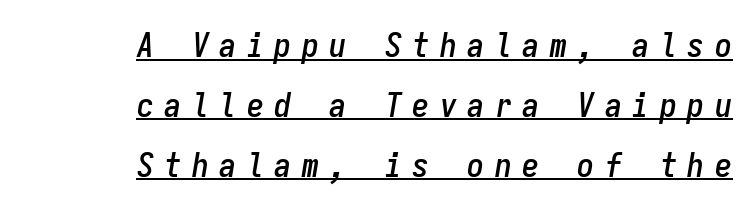
{"italic": "yes", "lean": "right", "slant_degrees": 9, "width": "condensed", "stroke_contrast": "low", "x_height": "medium", "monospaced": "yes", "underline": "yes", "align": "right", "line_spacing_ratio": 1.76, "letter_spacing": "wide", "letter_spacing_em": 0.31, "glyph_px": 34}
